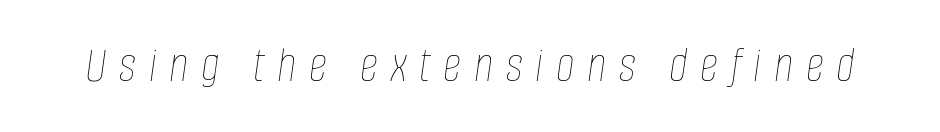
Caption: expanded tracking, letters set apart. Nobody drew a line under any word here. Is this a fixed-width face? No — the glyphs have proportional, varying widths. Tall strokes in this sample are angled rather than plumb. The weight tops out at a normal text grade.
